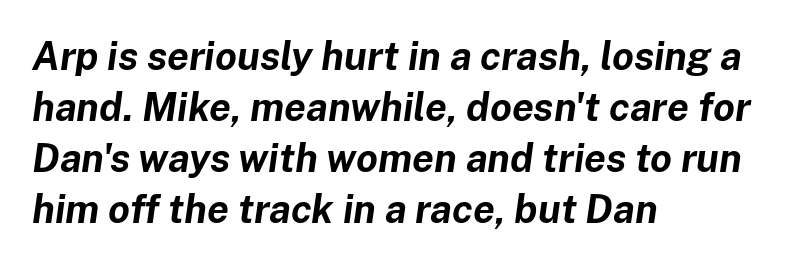
Q: Is the text bold? A: Yes.
Q: Is the text italic (slanted)? A: Yes, it leans right by about 8 degrees.
Q: Is the text underlined? A: No.
Q: How is the paragraph aligned? A: Left-aligned.
Q: Is the spacing between letters normal or unusually wide? A: Normal.
Q: Is the spacing between lines tight, normal or loose? A: Normal.
Q: Width (condensed, normal, or wide)? A: Normal.
Q: Stroke contrast? A: Low.
Q: x-height? A: Medium.
Q: Monospaced? A: No.
